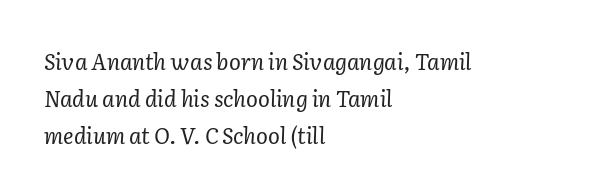
{"italic": "yes", "lean": "right", "slant_degrees": 2, "bold": "no", "underline": "no", "align": "left", "line_spacing": "normal", "line_spacing_ratio": 1.68, "letter_spacing": "normal", "letter_spacing_em": 0.0, "glyph_px": 22}
